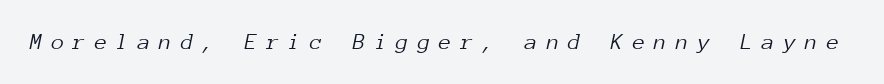
Q: Is the text bold? A: No.
Q: Is the text italic (slanted)? A: Yes, it leans right by about 12 degrees.
Q: Is the text underlined? A: No.
Q: Is the spacing between letters normal or unusually wide? A: Unusually wide.
